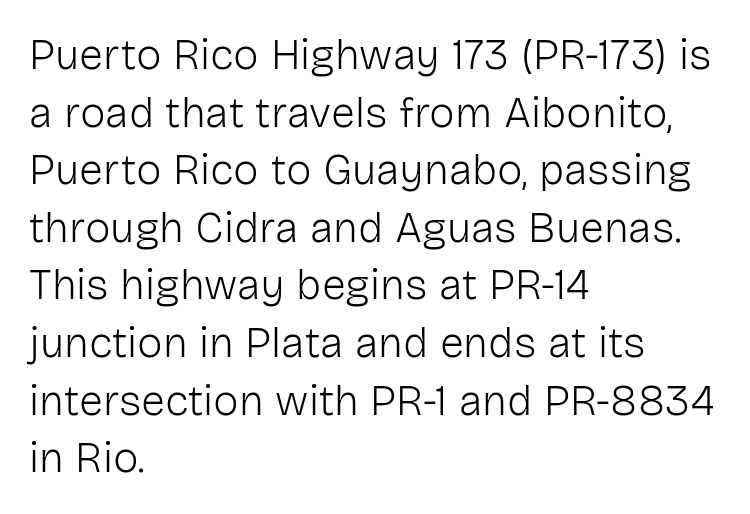
Q: Is the text bold? A: No.
Q: Is the text italic (slanted)? A: No, it is upright.
Q: Is the typeface a serif or a sans-serif typeface? A: Sans-serif.
Q: Is the text underlined? A: No.
Q: How is the paragraph aligned? A: Left-aligned.
Q: Is the spacing between letters normal or unusually wide? A: Normal.
Q: Is the spacing between lines tight, normal or loose? A: Normal.
Q: Width (condensed, normal, or wide)? A: Normal.
Q: Stroke contrast? A: Low.
Q: x-height? A: Medium.
Q: Monospaced? A: No.
